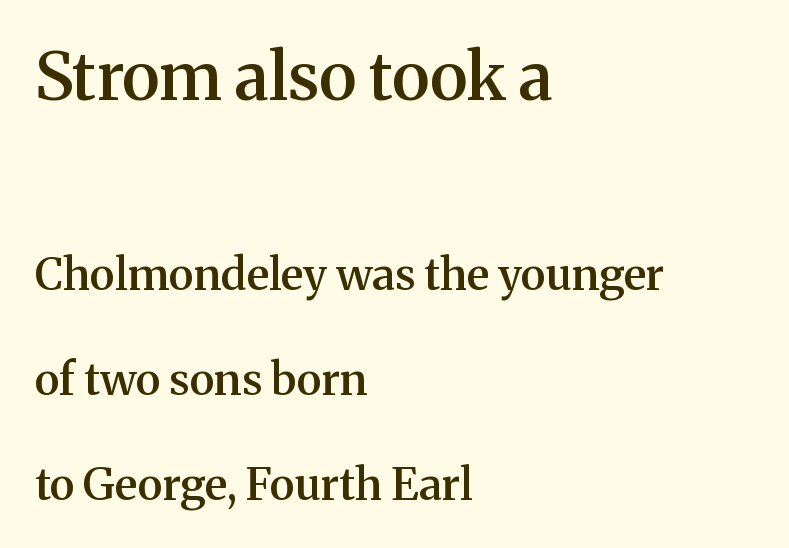
The image shows 66 px semibold serif type, upright; set left-aligned, loose line spacing (2.39x), normal letter spacing, not underlined; the first (top) block is 1.5x larger; medium stroke contrast and a medium x-height.
